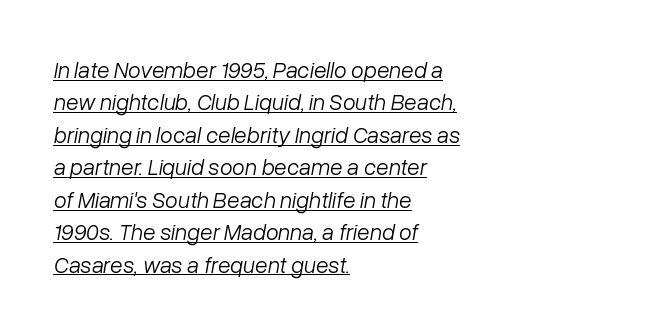
Left-aligned paragraph, ragged on the right. Caption: lettering with a line underneath. Does the lettering tilt? It does — this is italic. The characters are drawn with everyday or finer stroke widths.
